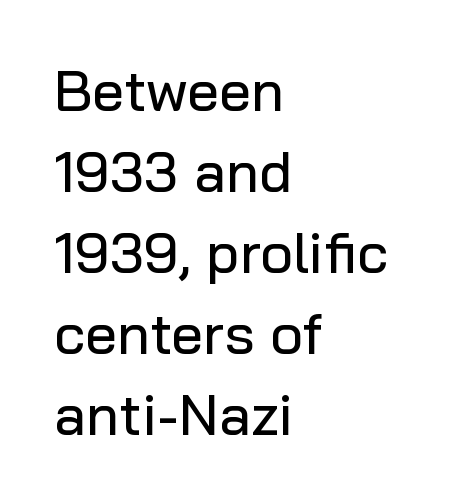
Do the characters align in a grid? No, the font is proportional. Glance below the letters and you will spot only blank space. Glyph-to-glyph distance matches everyday printed text. The line-height multiplier appears to be the usual default. Each line starts at the same left margin while the right side varies. When letters stand straight like this, we call the style roman or upright.
